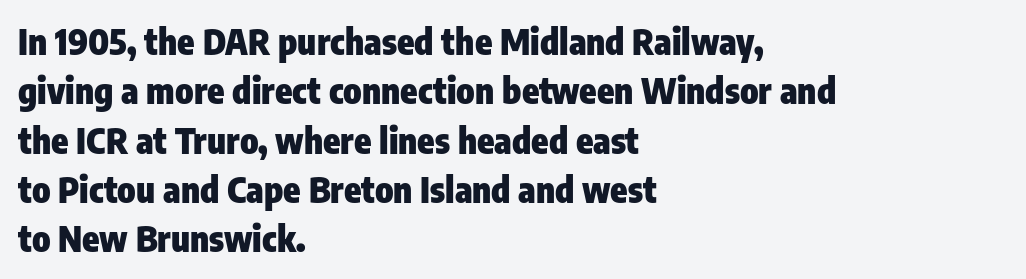
{"serif": "no", "italic": "no", "bold": "yes", "weight": "heavy", "width": "condensed", "stroke_contrast": "low", "x_height": "medium", "monospaced": "no", "underline": "no", "align": "left", "line_spacing": "normal", "line_spacing_ratio": 1.41, "letter_spacing": "normal", "letter_spacing_em": 0.0, "glyph_px": 35}
